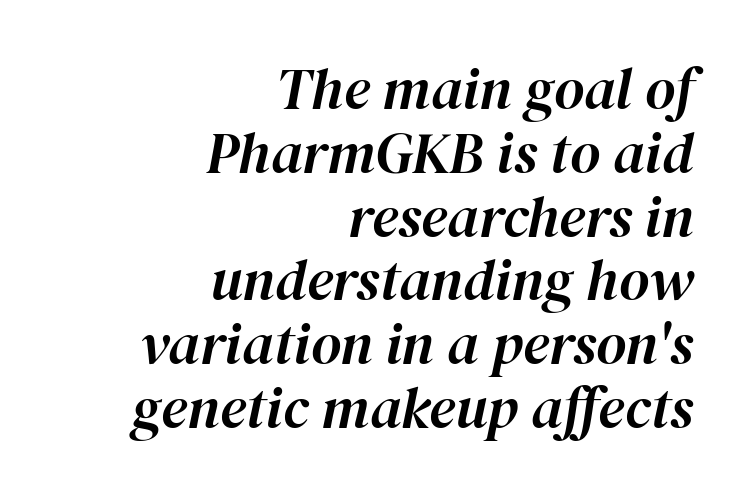
Q: Is the text italic (slanted)? A: Yes, it leans right by about 12 degrees.
Q: Is the text underlined? A: No.
Q: How is the paragraph aligned? A: Right-aligned.
Q: Is the spacing between letters normal or unusually wide? A: Normal.
Q: Is the spacing between lines tight, normal or loose? A: Tight.
Q: Width (condensed, normal, or wide)? A: Normal.
Q: Stroke contrast? A: High.
Q: x-height? A: Medium.
Q: Monospaced? A: No.
